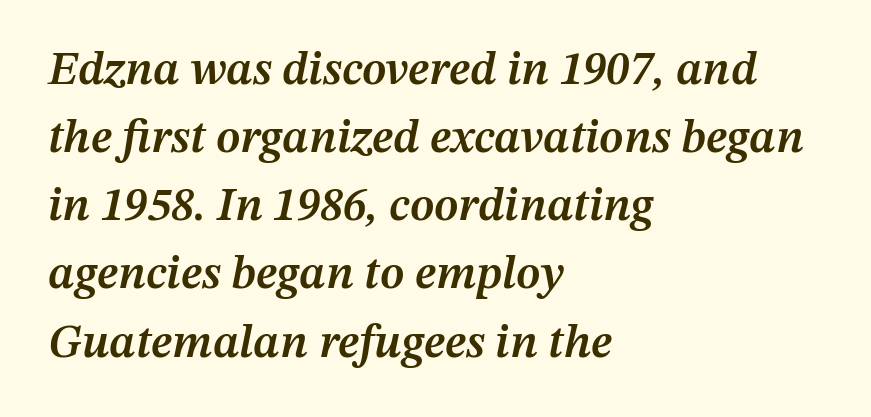
{"italic": "yes", "lean": "right", "slant_degrees": 12, "bold": "semi", "weight": "semibold", "width": "normal", "stroke_contrast": "medium", "x_height": "medium", "monospaced": "no", "underline": "no", "align": "left", "line_spacing": "normal", "line_spacing_ratio": 1.45, "letter_spacing": "normal", "letter_spacing_em": 0.0, "glyph_px": 47}
